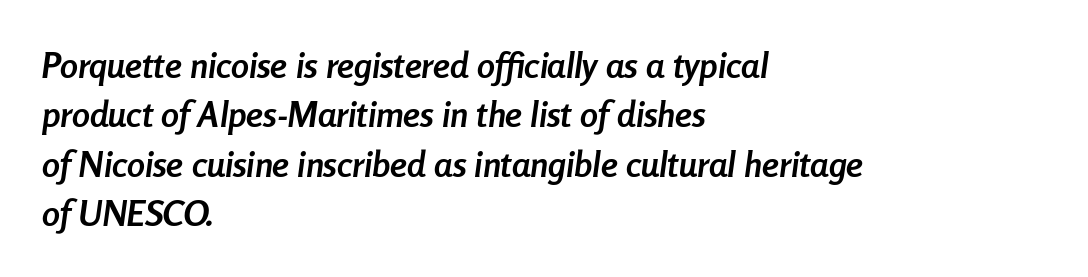
Q: Is the text bold? A: Yes.
Q: Is the text italic (slanted)? A: Yes, it leans right by about 8 degrees.
Q: Is the text underlined? A: No.
Q: How is the paragraph aligned? A: Left-aligned.
Q: Is the spacing between letters normal or unusually wide? A: Normal.
Q: Is the spacing between lines tight, normal or loose? A: Normal.
Q: Width (condensed, normal, or wide)? A: Condensed.
Q: Stroke contrast? A: Low.
Q: x-height? A: Medium.
Q: Monospaced? A: No.
